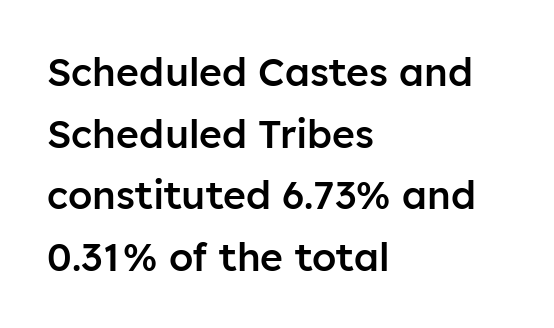
{"serif": "no", "italic": "no", "bold": "semi", "weight": "semibold", "width": "normal", "stroke_contrast": "low", "x_height": "medium", "monospaced": "no", "underline": "no", "align": "left", "line_spacing": "normal", "line_spacing_ratio": 1.58, "letter_spacing": "normal", "letter_spacing_em": 0.0, "glyph_px": 39}
